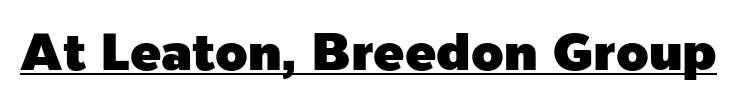
Q: Is the text italic (slanted)? A: No, it is upright.
Q: Is the typeface a serif or a sans-serif typeface? A: Sans-serif.
Q: Is the text underlined? A: Yes.
Q: Is the spacing between letters normal or unusually wide? A: Normal.
Q: Width (condensed, normal, or wide)? A: Normal.
Q: x-height? A: Medium.
Q: Monospaced? A: No.
